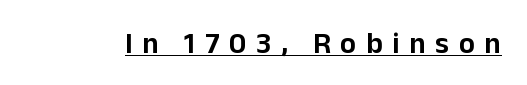
Is this a fixed-width face? No — the glyphs have proportional, varying widths. Is there an underline? Yes — a line sits under the letters. The type is letterspaced generously, with wide tracking. The font's upright variant was chosen for this text. The glyphs in this specimen are sans serif.
